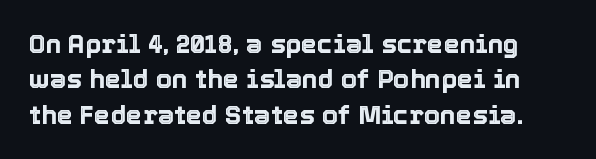
{"italic": "no", "underline": "no", "line_spacing": "normal", "line_spacing_ratio": 1.36, "letter_spacing": "normal", "letter_spacing_em": 0.0, "glyph_px": 26}
